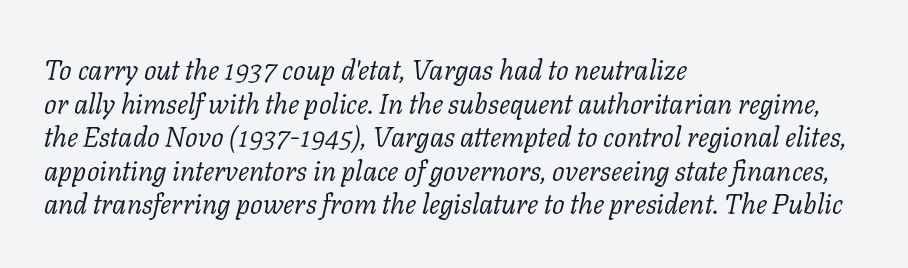
The image shows 28 px light serif type, italic (leaning right); set left-aligned, line spacing 1.2x, normal letter spacing, not underlined; low stroke contrast and a medium x-height.
